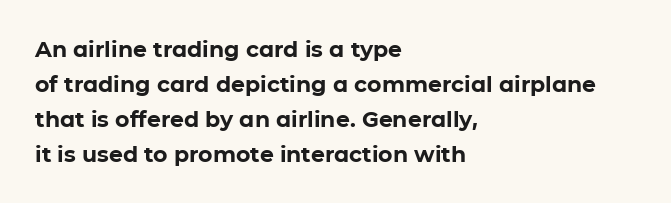
The image shows 22 px bold type, upright; set left-aligned, normal line spacing (1.59x), normal letter spacing, not underlined.
